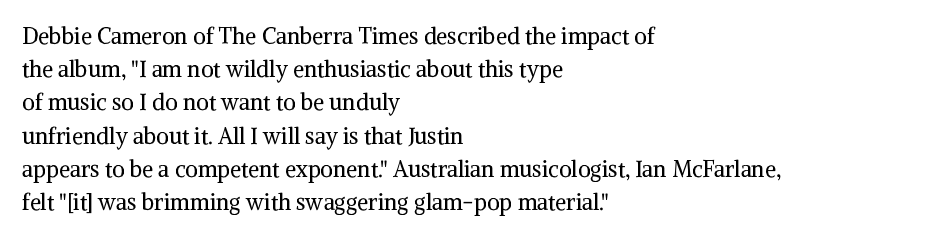
Q: Is the text bold? A: No.
Q: Is the text italic (slanted)? A: No, it is upright.
Q: Is the text underlined? A: No.
Q: How is the paragraph aligned? A: Left-aligned.
Q: Is the spacing between letters normal or unusually wide? A: Normal.
Q: Is the spacing between lines tight, normal or loose? A: Normal.
